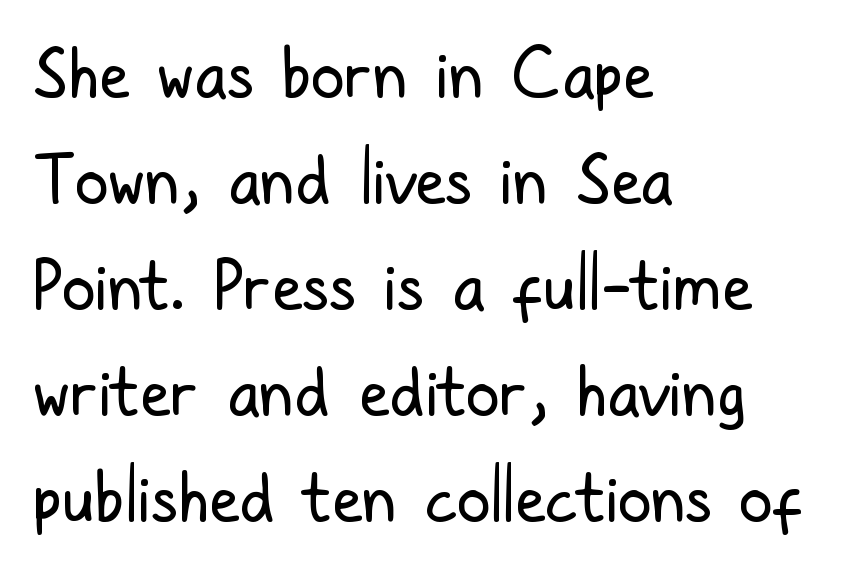
Q: Is the text bold? A: No.
Q: Is the text italic (slanted)? A: No, it is upright.
Q: Is the typeface a serif or a sans-serif typeface? A: Sans-serif.
Q: Is the text underlined? A: No.
Q: How is the paragraph aligned? A: Left-aligned.
Q: Is the spacing between letters normal or unusually wide? A: Normal.
Q: Is the spacing between lines tight, normal or loose? A: Normal.
Q: Width (condensed, normal, or wide)? A: Condensed.
Q: Stroke contrast? A: Low.
Q: x-height? A: Medium.
Q: Monospaced? A: No.
